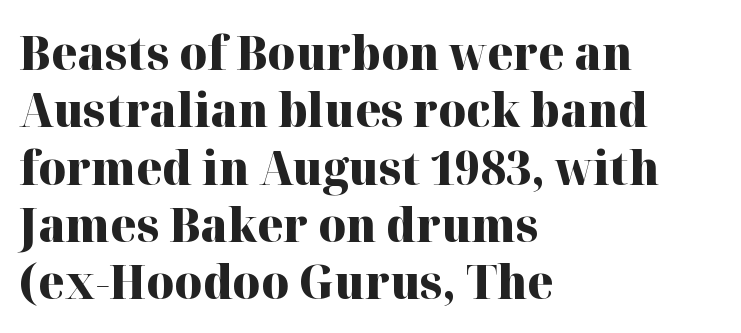
{"serif": "yes", "italic": "no", "bold": "yes", "weight": "heavy", "width": "normal", "stroke_contrast": "high", "x_height": "medium", "monospaced": "no", "underline": "no", "align": "left", "line_spacing_ratio": 1.22, "letter_spacing": "normal", "letter_spacing_em": 0.0, "glyph_px": 47}
